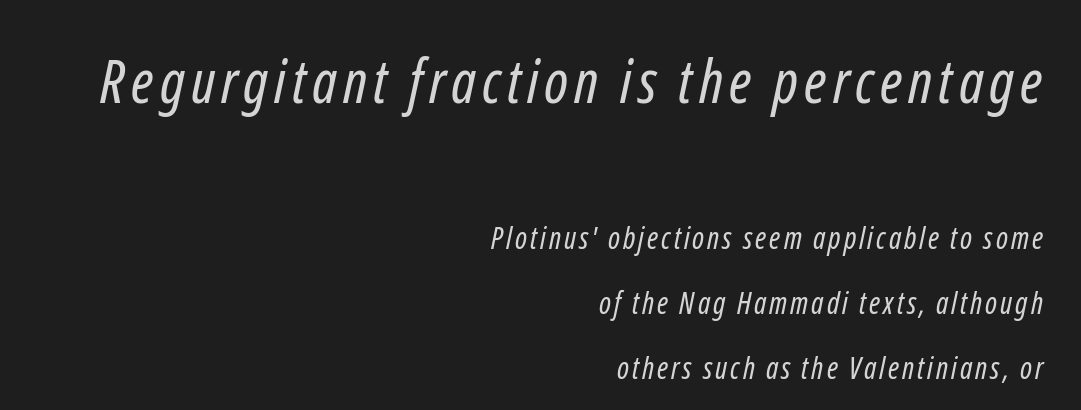
{"serif": "no", "bold": "no", "weight": "regular", "width": "condensed", "stroke_contrast": "low", "x_height": "medium", "monospaced": "no", "underline": "no", "align": "right", "line_spacing": "loose", "line_spacing_ratio": 2.17, "larger_block": "first", "size_ratio": 2.0, "glyph_px": 60}
